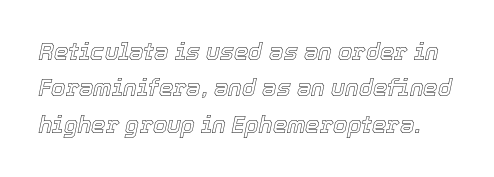
Q: Is the text italic (slanted)? A: Yes, it leans right by about 12 degrees.
Q: Is the text underlined? A: No.
Q: Is the spacing between letters normal or unusually wide? A: Normal.
Q: Is the spacing between lines tight, normal or loose? A: Normal.
